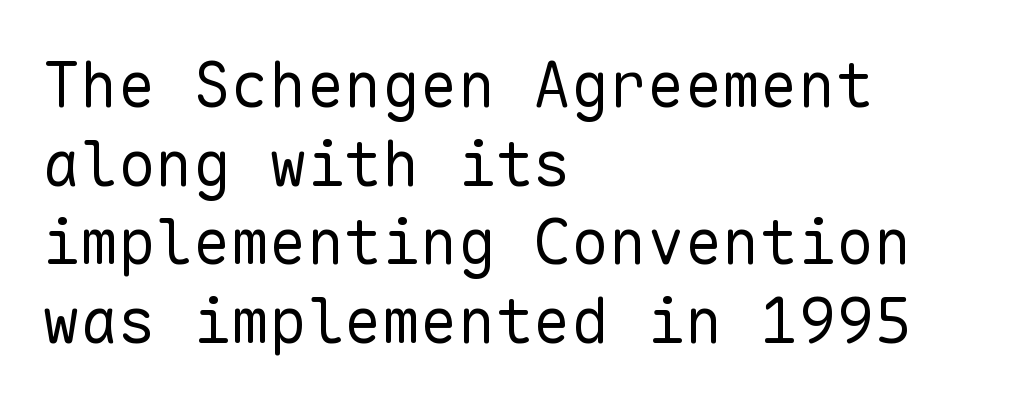
{"serif": "no", "italic": "no", "bold": "no", "weight": "regular", "width": "normal", "stroke_contrast": "low", "x_height": "medium", "monospaced": "yes", "underline": "no", "align": "left", "line_spacing": "normal", "line_spacing_ratio": 1.25, "letter_spacing": "normal", "letter_spacing_em": 0.0, "glyph_px": 63}
